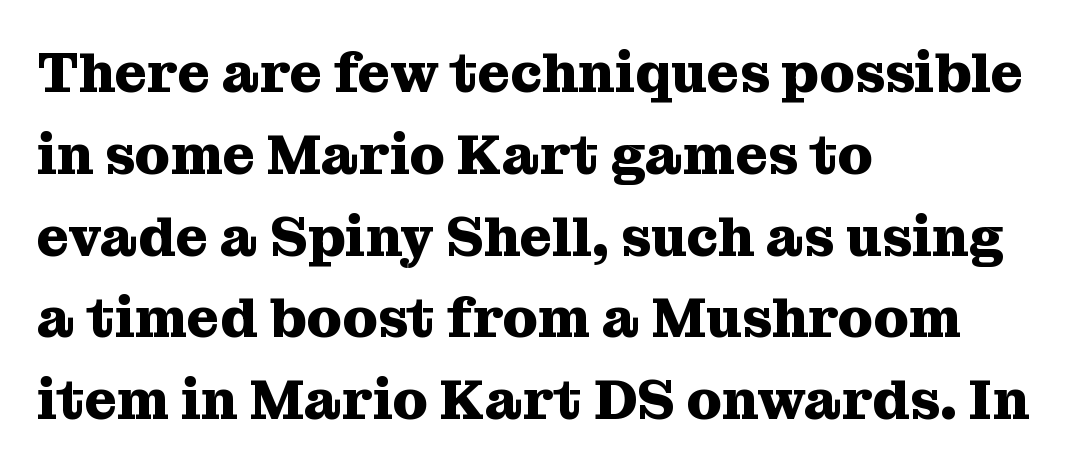
Q: Is the text bold? A: Yes.
Q: Is the text italic (slanted)? A: No, it is upright.
Q: Is the typeface a serif or a sans-serif typeface? A: Serif.
Q: Is the text underlined? A: No.
Q: How is the paragraph aligned? A: Left-aligned.
Q: Is the spacing between letters normal or unusually wide? A: Normal.
Q: Is the spacing between lines tight, normal or loose? A: Normal.
Q: Width (condensed, normal, or wide)? A: Normal.
Q: Stroke contrast? A: Medium.
Q: x-height? A: Medium.
Q: Monospaced? A: No.
